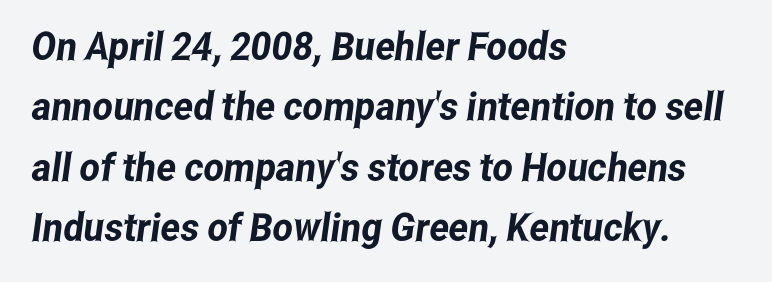
Q: Is the typeface a serif or a sans-serif typeface? A: Sans-serif.
Q: Is the text underlined? A: No.
Q: How is the paragraph aligned? A: Left-aligned.
Q: Is the spacing between letters normal or unusually wide? A: Normal.
Q: Is the spacing between lines tight, normal or loose? A: Normal.
Q: Width (condensed, normal, or wide)? A: Condensed.
Q: Stroke contrast? A: Low.
Q: x-height? A: Medium.
Q: Monospaced? A: No.
